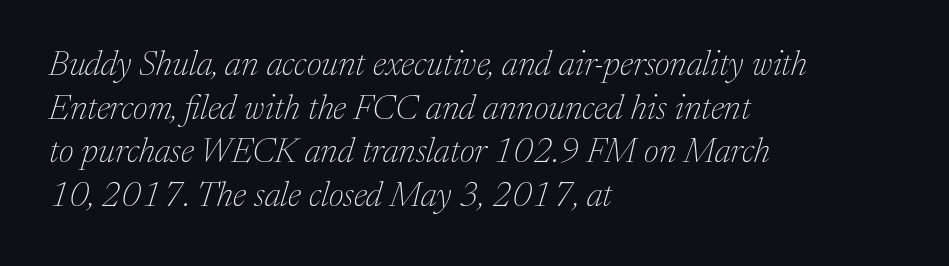
The image shows 35 px thin serif type, italic (leaning right); set left-aligned, normal line spacing (1.25x), normal letter spacing, not underlined; medium stroke contrast and a medium x-height.
